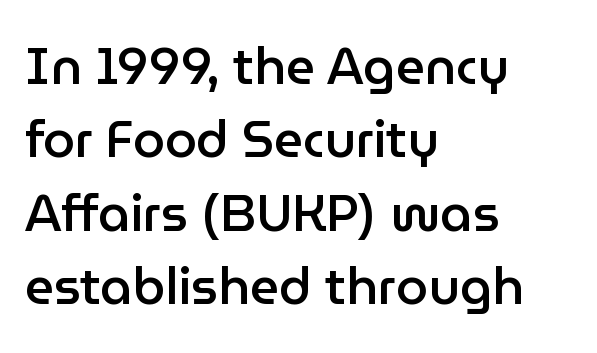
Classification — sans serif. Line spacing here is normal. Words appear dense and cohesive because spacing is normal. The specimen reads as upright at a glance.
